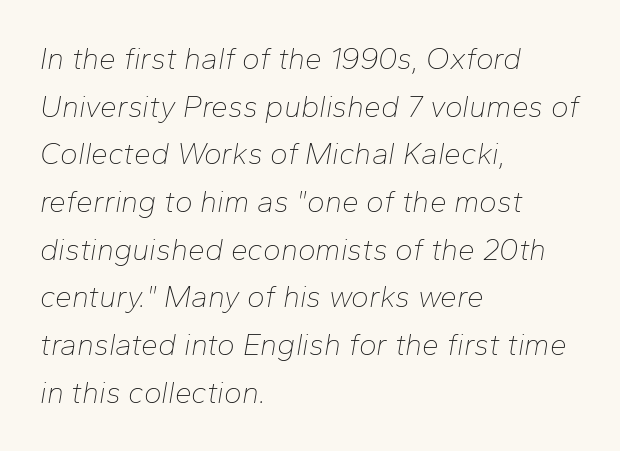
{"italic": "yes", "lean": "right", "slant_degrees": 10, "bold": "no", "weight": "thin", "width": "normal", "stroke_contrast": "low", "x_height": "medium", "monospaced": "no", "underline": "no", "align": "left", "line_spacing": "normal", "line_spacing_ratio": 1.59, "letter_spacing": "normal", "letter_spacing_em": 0.0, "glyph_px": 30}
